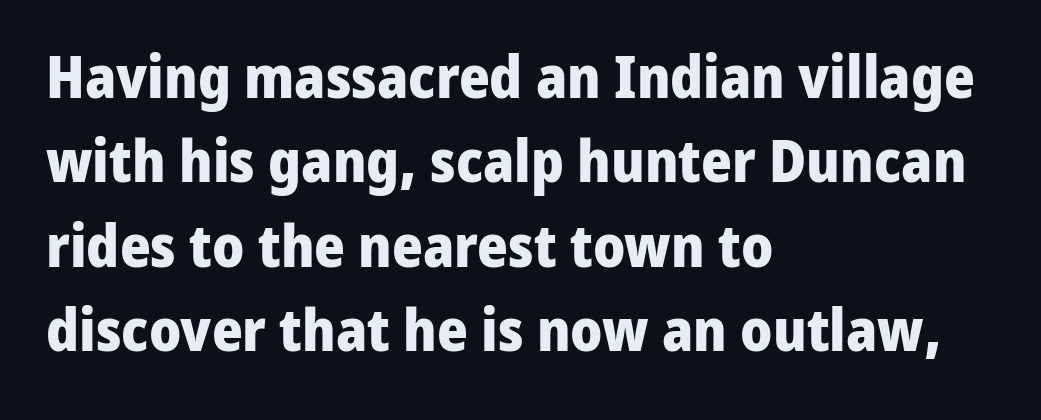
The image shows 59 px heavy sans-serif type, upright; set left-aligned, normal line spacing (1.43x), normal letter spacing, not underlined; low stroke contrast and a medium x-height.
